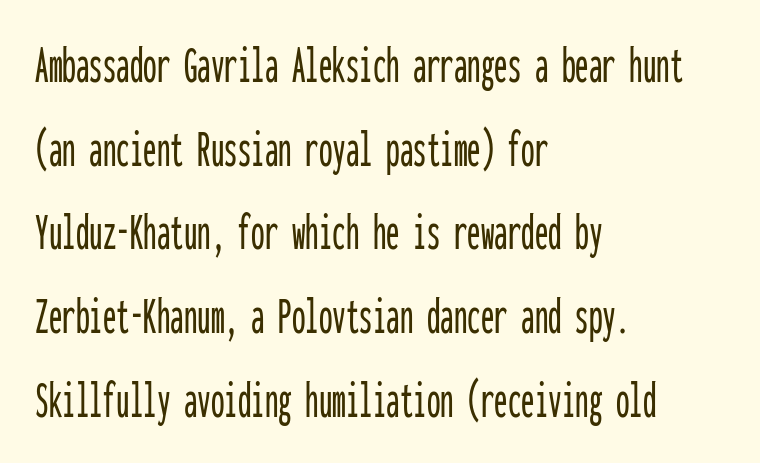
Q: Is the text italic (slanted)? A: No, it is upright.
Q: Is the typeface a serif or a sans-serif typeface? A: Sans-serif.
Q: Is the text underlined? A: No.
Q: How is the paragraph aligned? A: Left-aligned.
Q: Is the spacing between letters normal or unusually wide? A: Normal.
Q: Is the spacing between lines tight, normal or loose? A: Normal.
Q: Width (condensed, normal, or wide)? A: Condensed.
Q: Stroke contrast? A: Low.
Q: x-height? A: Medium.
Q: Monospaced? A: Yes.
